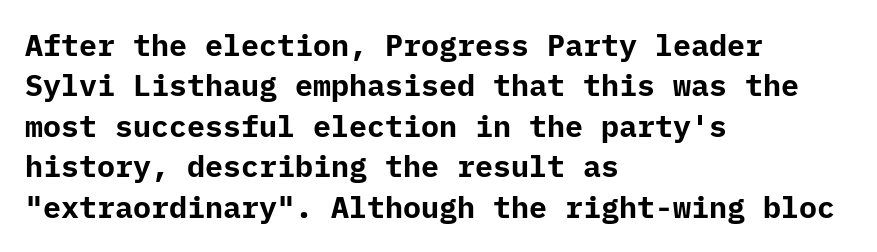
{"serif": "no", "italic": "no", "bold": "yes", "weight": "bold", "width": "normal", "stroke_contrast": "low", "x_height": "medium", "underline": "no", "align": "left", "line_spacing": "normal", "line_spacing_ratio": 1.35, "letter_spacing": "normal", "letter_spacing_em": 0.0, "glyph_px": 30}
